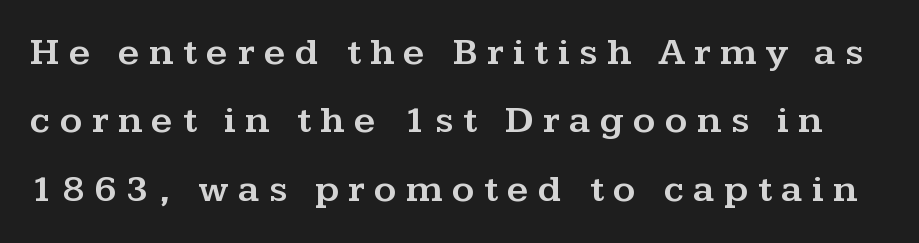
The image shows 38 px wide serif type, upright; set line spacing 1.8x, unusually wide letter spacing (+0.25 em), not underlined; medium stroke contrast and a medium x-height.
